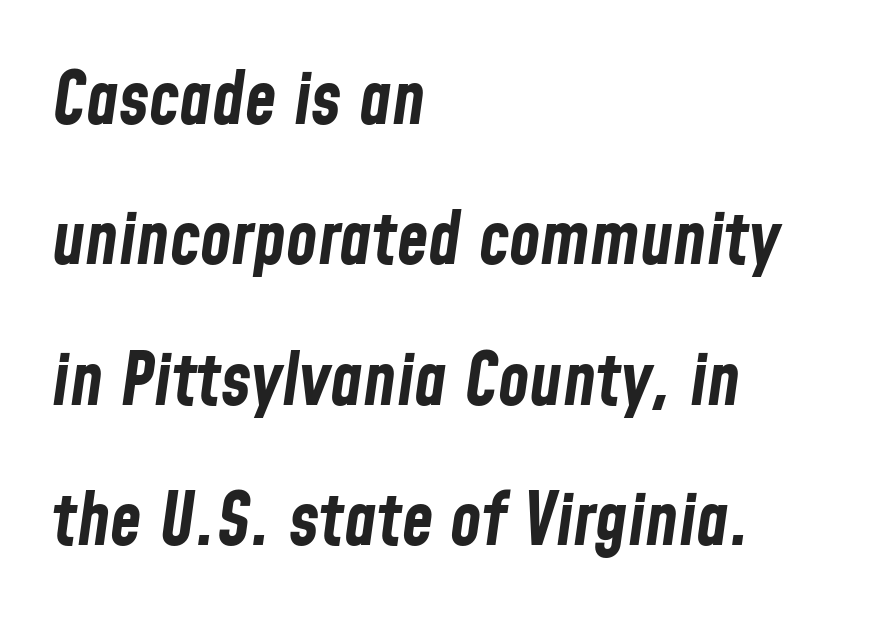
You could not count columns in this text — the font is proportionally spaced. These lines are set flush left with a ragged right edge. Rule under the text: the space is simply empty. Spacing between characters is what you'd get straight out of the box. The letters are slanted; this is an italic face.
